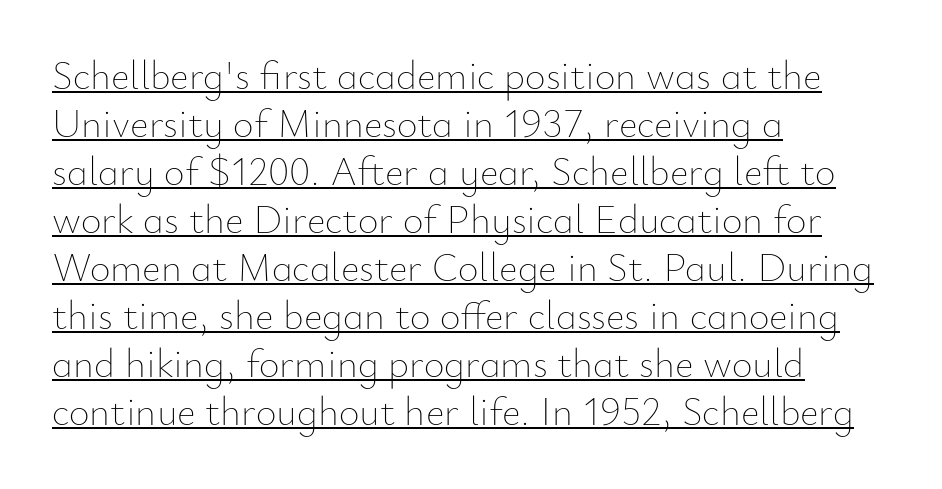
The image shows 40 px thin type, upright; set left-aligned, line spacing 1.2x, normal letter spacing, underlined; low stroke contrast and a small x-height.
